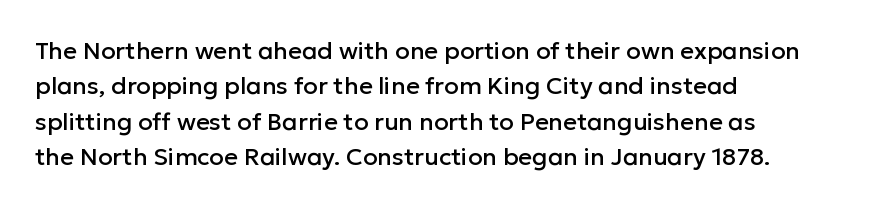
The image shows 24 px text type, upright; set left-aligned, normal line spacing (1.47x), normal letter spacing, not underlined.
